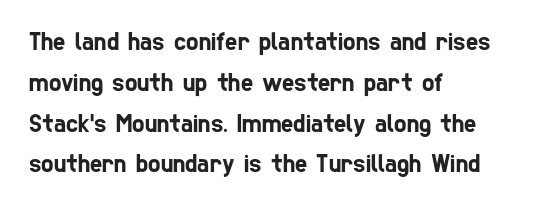
{"underline": "no", "align": "left", "line_spacing": "normal", "line_spacing_ratio": 1.57, "letter_spacing": "normal", "letter_spacing_em": 0.0, "glyph_px": 26}
